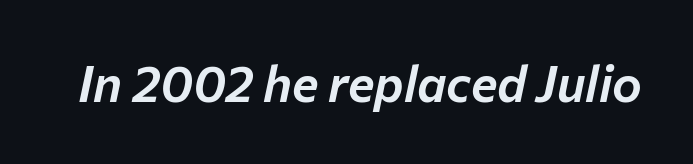
The letters sit at their default tracking, neither squeezed nor spread. The glyphs are unaccompanied by any horizontal stroke below them. Is this a fixed-width face? No — the glyphs have proportional, varying widths. The font's italic variant was chosen for this text.
